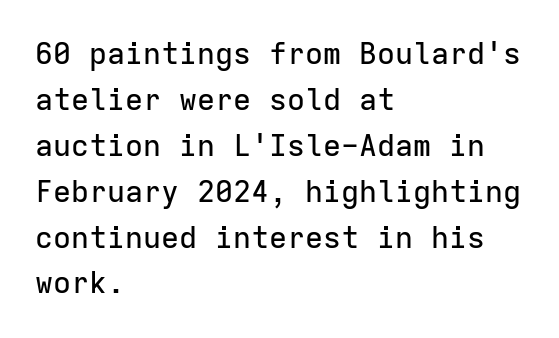
The image shows 30 px sans-serif type, upright, monospaced; set left-aligned, normal line spacing (1.53x), normal letter spacing, not underlined; low stroke contrast and a medium x-height.
